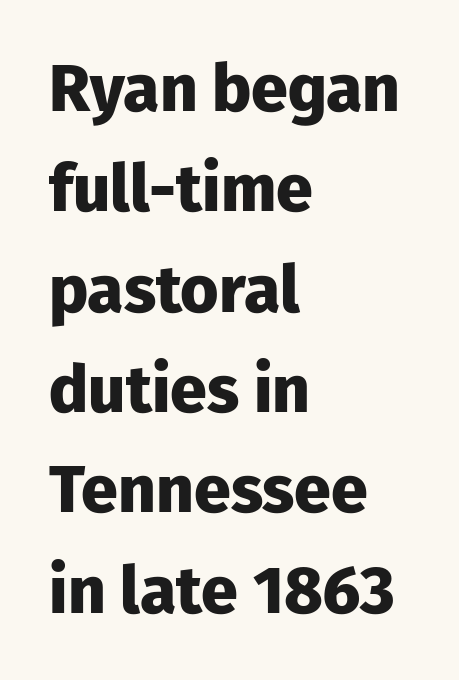
{"serif": "no", "italic": "no", "bold": "yes", "weight": "heavy", "width": "normal", "stroke_contrast": "low", "x_height": "medium", "monospaced": "no", "underline": "no", "align": "left", "line_spacing": "normal", "line_spacing_ratio": 1.52, "letter_spacing": "normal", "letter_spacing_em": 0.0, "glyph_px": 66}
